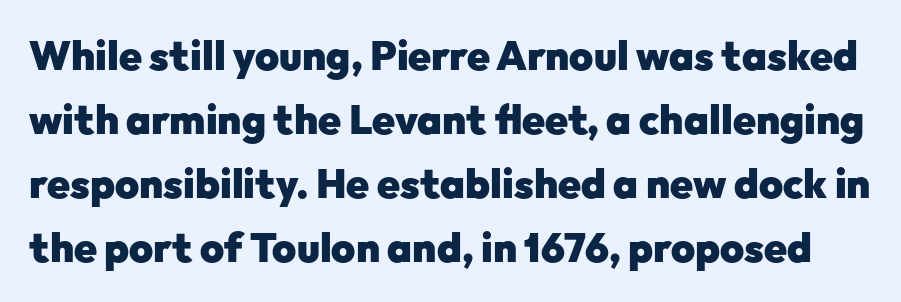
{"serif": "no", "italic": "no", "bold": "yes", "weight": "heavy", "width": "normal", "stroke_contrast": "low", "x_height": "medium", "monospaced": "no", "underline": "no", "line_spacing": "normal", "line_spacing_ratio": 1.56, "letter_spacing": "normal", "letter_spacing_em": 0.0, "glyph_px": 41}
